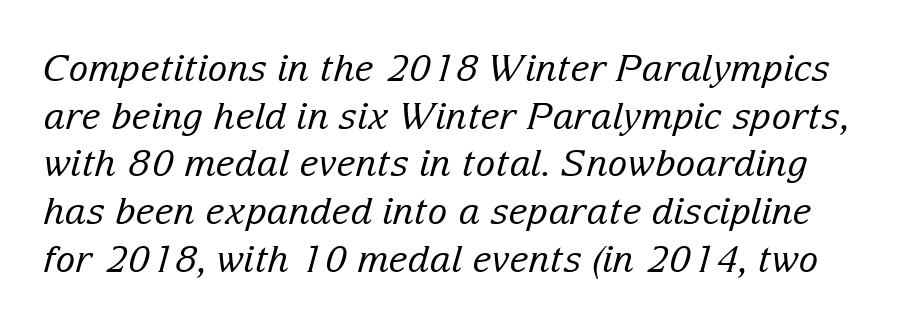
{"serif": "yes", "italic": "yes", "lean": "right", "slant_degrees": 15, "bold": "no", "weight": "regular", "width": "normal", "stroke_contrast": "low", "x_height": "medium", "monospaced": "no", "underline": "no", "line_spacing": "normal", "line_spacing_ratio": 1.29, "letter_spacing": "normal", "letter_spacing_em": 0.0, "glyph_px": 37}
